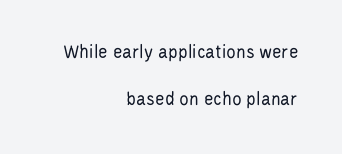
Letters have the restrained weight of plain body copy at most. Does the leading feel generous? Absolutely, it's lavish. No word sits above an underline. Visually the block forms a straight wall on the right and a jagged coastline on the left. Honestly, the letter spacing is just normal — you wouldn't notice it.
